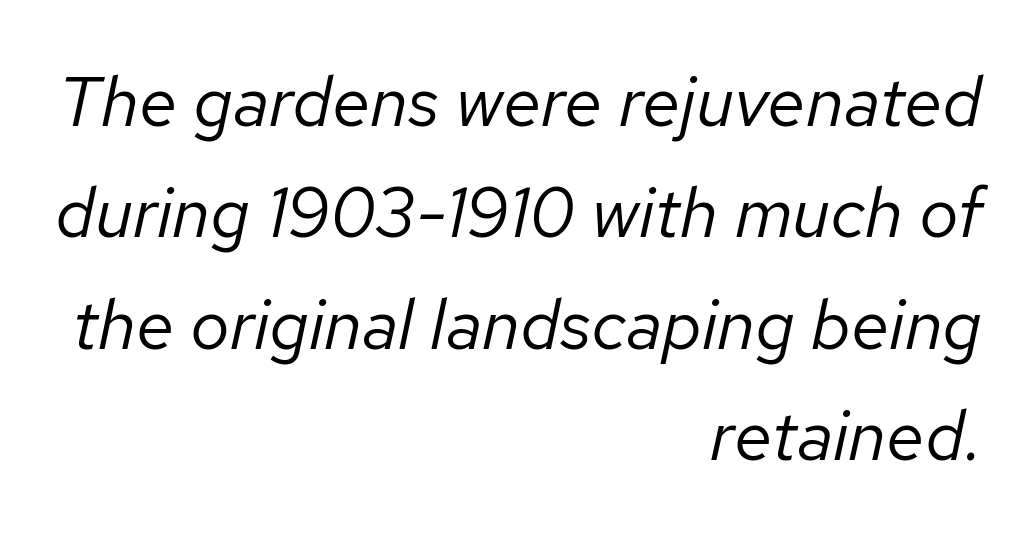
Q: Is the text bold? A: No.
Q: Is the text italic (slanted)? A: Yes, it leans right by about 12 degrees.
Q: Is the text underlined? A: No.
Q: How is the paragraph aligned? A: Right-aligned.
Q: Is the spacing between letters normal or unusually wide? A: Normal.
Q: Is the spacing between lines tight, normal or loose? A: Normal.
Q: Width (condensed, normal, or wide)? A: Normal.
Q: Stroke contrast? A: Low.
Q: x-height? A: Medium.
Q: Monospaced? A: No.
